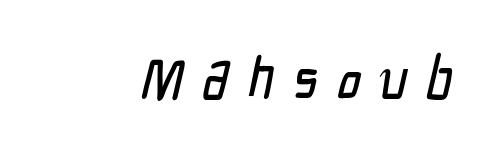
The image shows 59 px condensed sans-serif type; set unusually wide letter spacing (+0.33 em), not underlined; low stroke contrast and a medium x-height.
